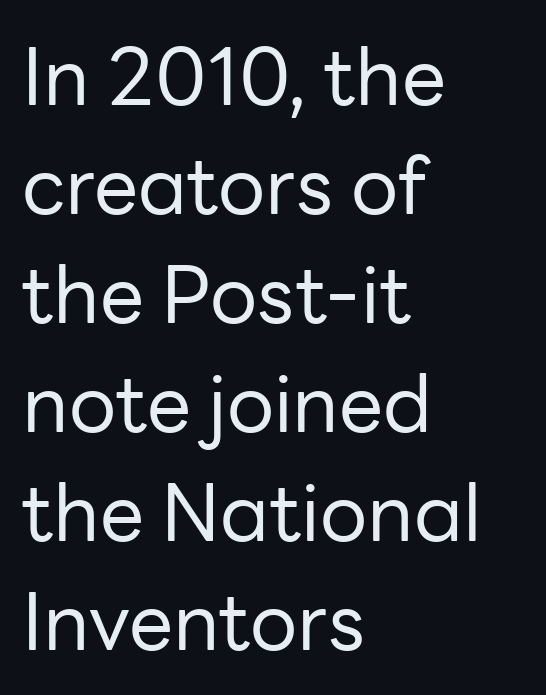
Q: Is the text bold? A: No.
Q: Is the text italic (slanted)? A: No, it is upright.
Q: Is the typeface a serif or a sans-serif typeface? A: Sans-serif.
Q: Is the text underlined? A: No.
Q: How is the paragraph aligned? A: Left-aligned.
Q: Is the spacing between letters normal or unusually wide? A: Normal.
Q: Is the spacing between lines tight, normal or loose? A: Normal.
Q: Width (condensed, normal, or wide)? A: Normal.
Q: Stroke contrast? A: Low.
Q: x-height? A: Medium.
Q: Monospaced? A: No.
